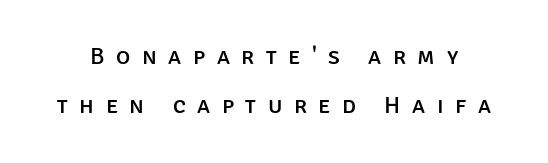
Q: Is the text italic (slanted)? A: No, it is upright.
Q: Is the text underlined? A: No.
Q: Is the spacing between letters normal or unusually wide? A: Unusually wide.
Q: Is the spacing between lines tight, normal or loose? A: Loose.
